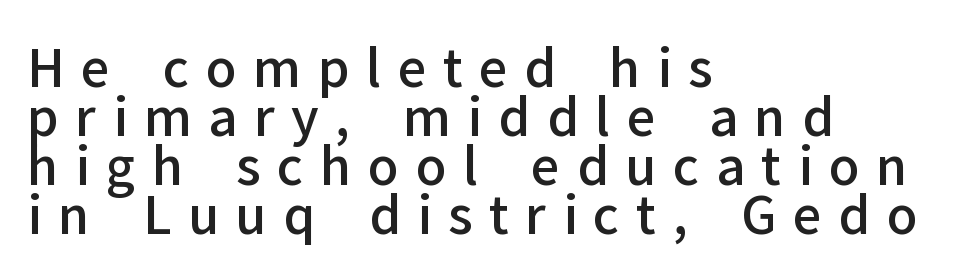
Q: Is the text bold? A: Semi-bold.
Q: Is the text italic (slanted)? A: No, it is upright.
Q: Is the typeface a serif or a sans-serif typeface? A: Sans-serif.
Q: Is the text underlined? A: No.
Q: How is the paragraph aligned? A: Left-aligned.
Q: Is the spacing between letters normal or unusually wide? A: Unusually wide.
Q: Is the spacing between lines tight, normal or loose? A: Tight.
Q: Width (condensed, normal, or wide)? A: Normal.
Q: Stroke contrast? A: Low.
Q: x-height? A: Medium.
Q: Monospaced? A: No.
